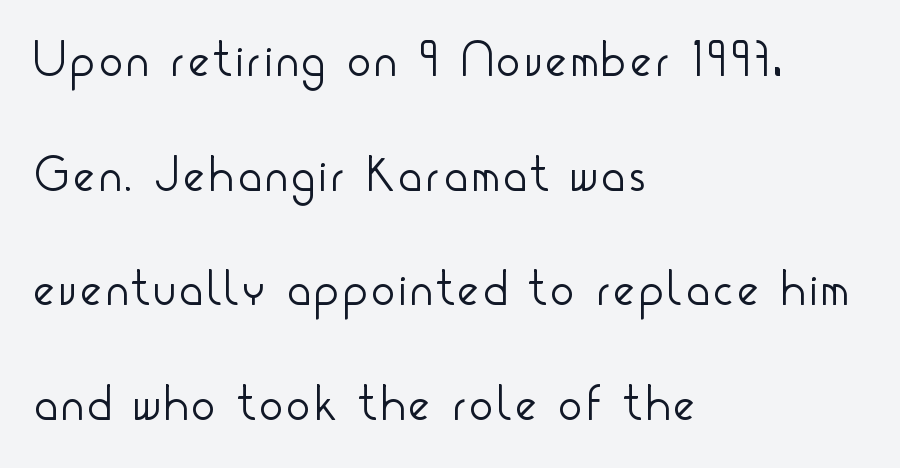
Q: Is the text bold? A: No.
Q: Is the text italic (slanted)? A: No, it is upright.
Q: Is the typeface a serif or a sans-serif typeface? A: Sans-serif.
Q: Is the text underlined? A: No.
Q: How is the paragraph aligned? A: Left-aligned.
Q: Is the spacing between lines tight, normal or loose? A: Loose.
Q: Width (condensed, normal, or wide)? A: Condensed.
Q: Stroke contrast? A: Low.
Q: x-height? A: Small.
Q: Monospaced? A: No.
